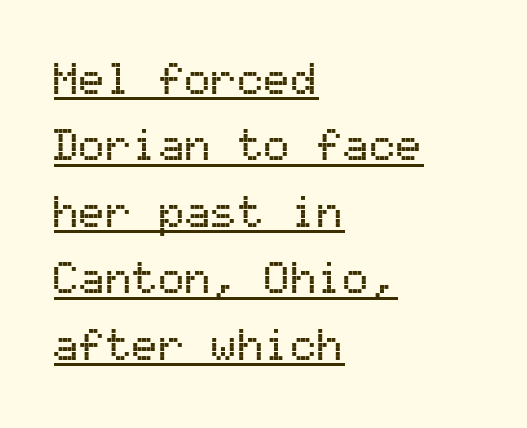
{"serif": "no", "italic": "no", "width": "normal", "stroke_contrast": "medium", "x_height": "medium", "monospaced": "yes", "underline": "yes", "align": "left", "line_spacing": "normal", "line_spacing_ratio": 1.51, "letter_spacing": "normal", "letter_spacing_em": 0.0, "glyph_px": 44}
